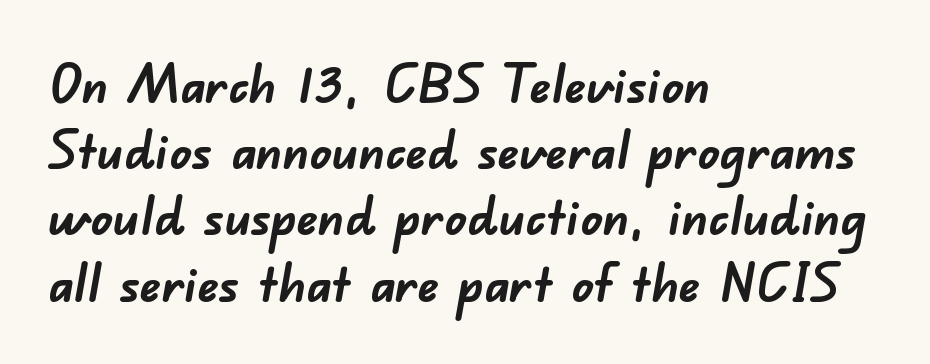
{"serif": "no", "bold": "yes", "weight": "semibold", "width": "normal", "stroke_contrast": "low", "x_height": "small", "monospaced": "no", "underline": "no", "align": "left", "line_spacing": "normal", "line_spacing_ratio": 1.25, "letter_spacing": "normal", "letter_spacing_em": 0.0, "glyph_px": 53}
